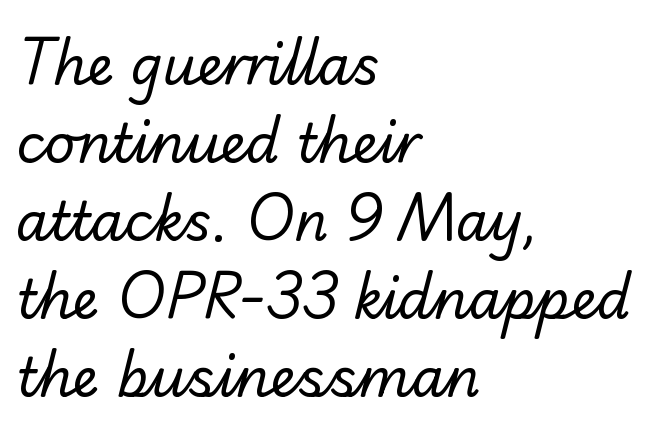
Short and long lines alike share a common starting point at left. Regarding serifs, this sample does without them. This sample has the flowing, uneven cadence of proportional lettering. Plain, unruled lines of type. How are the letters spaced? Ordinarily, with no added tracking. Think standard paragraph weight, or any step lighter than that.
